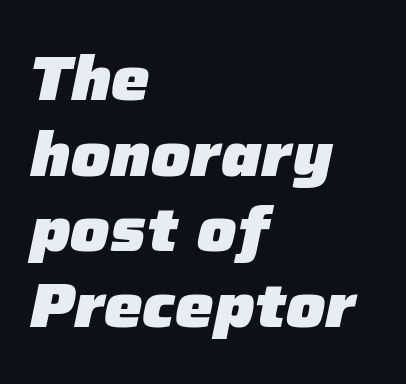
{"italic": "yes", "lean": "right", "slant_degrees": 12, "bold": "yes", "weight": "heavy", "width": "normal", "stroke_contrast": "low", "x_height": "medium", "monospaced": "no", "underline": "no", "align": "left", "line_spacing_ratio": 1.24, "letter_spacing": "normal", "letter_spacing_em": 0.0, "glyph_px": 61}
